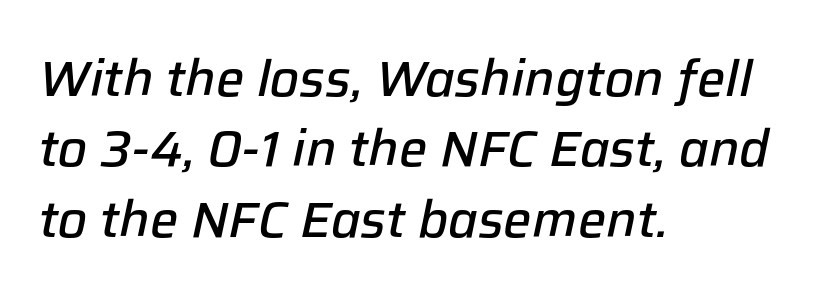
The setting favours the left margin, as ordinary paragraphs usually do. Note the varied advance widths — an 'i' is clearly narrower than an 'm'. The type is set solid horizontally, with unmodified tracking. Weight: semibold (demi). Vertically, the passage feels balanced, rows spaced as you'd expect. The words here are not underlined.
